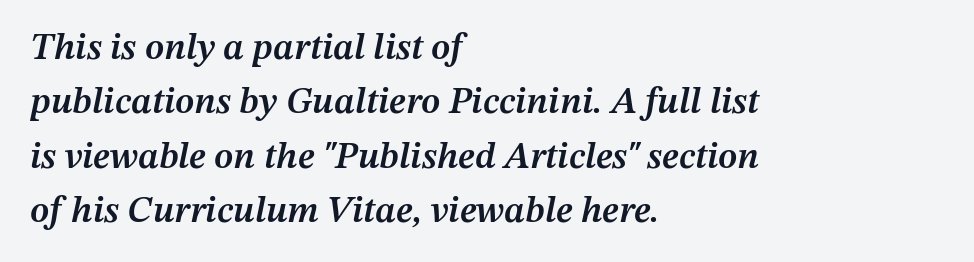
The image shows 37 px semibold type, italic (leaning right); set left-aligned, normal line spacing (1.47x), normal letter spacing, not underlined; medium stroke contrast and a medium x-height.
